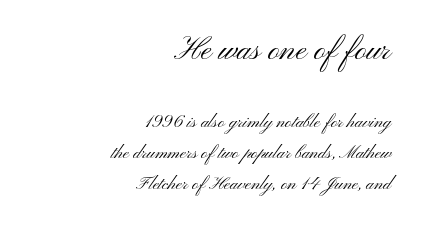
Do the characters align in a grid? No, the font is proportional. What stands out about the letter spacing? Nothing — it is the standard amount. Which margin do the lines hug? The right one — the left edge is uneven. Regarding serifs, this sample does without them.
